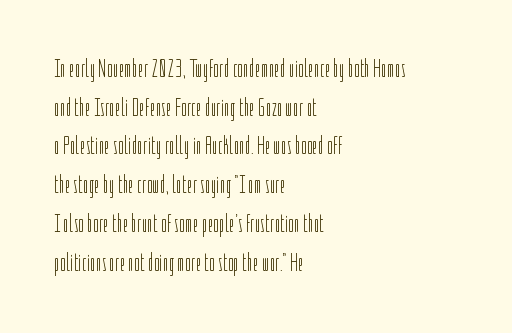
Q: Is the text bold? A: No.
Q: Is the text italic (slanted)? A: No, it is upright.
Q: Is the text underlined? A: No.
Q: How is the paragraph aligned? A: Left-aligned.
Q: Is the spacing between letters normal or unusually wide? A: Normal.
Q: Is the spacing between lines tight, normal or loose? A: Normal.
